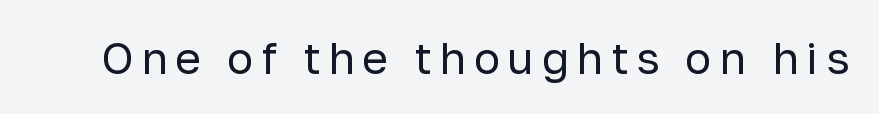
Serifs: no, the terminals of the letterforms are clean. The letters stand upright; this is a roman face. The letters advance in unequal steps, a hallmark of proportional type. Any mark beneath the type? The region is blank.
